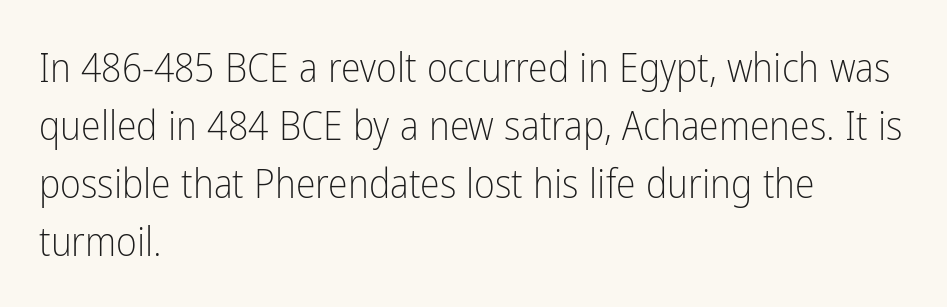
The image shows 40 px light, condensed sans-serif type, upright; set left-aligned, normal line spacing (1.45x), normal letter spacing, not underlined; low stroke contrast and a medium x-height.
